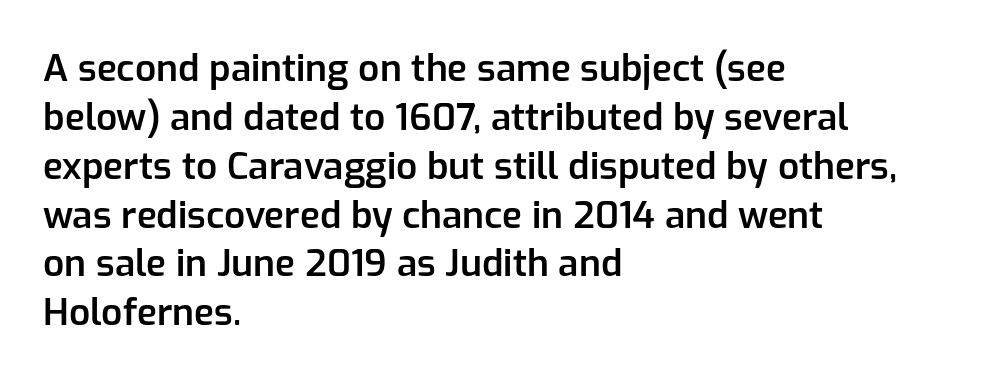
{"serif": "no", "italic": "no", "bold": "semi", "weight": "semibold", "width": "normal", "stroke_contrast": "low", "x_height": "medium", "monospaced": "no", "underline": "no", "align": "left", "line_spacing": "normal", "line_spacing_ratio": 1.32, "letter_spacing": "normal", "letter_spacing_em": 0.0, "glyph_px": 37}
